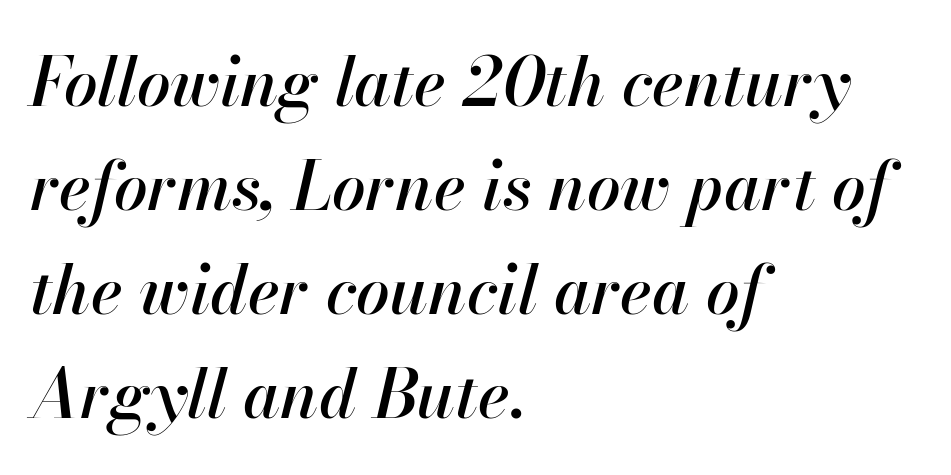
Q: Is the text italic (slanted)? A: Yes, it leans right by about 13 degrees.
Q: Is the text underlined? A: No.
Q: How is the paragraph aligned? A: Left-aligned.
Q: Is the spacing between letters normal or unusually wide? A: Normal.
Q: Is the spacing between lines tight, normal or loose? A: Normal.
Q: Width (condensed, normal, or wide)? A: Normal.
Q: Stroke contrast? A: High.
Q: x-height? A: Small.
Q: Monospaced? A: No.
